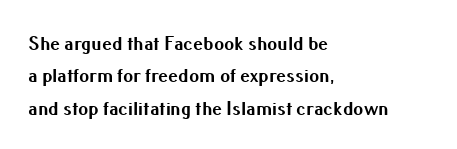
Q: Is the text bold? A: Yes.
Q: Is the text italic (slanted)? A: No, it is upright.
Q: Is the text underlined? A: No.
Q: How is the paragraph aligned? A: Left-aligned.
Q: Is the spacing between letters normal or unusually wide? A: Normal.
Q: Is the spacing between lines tight, normal or loose? A: Normal.
